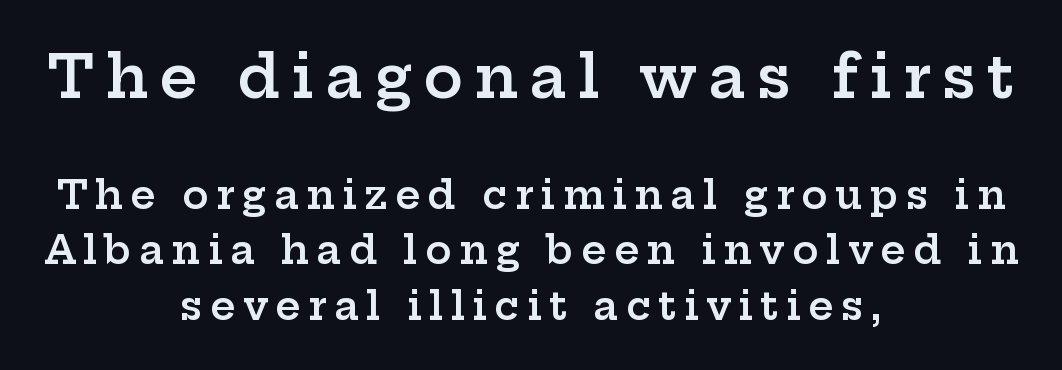
Q: Is the text bold? A: Semi-bold.
Q: Is the text italic (slanted)? A: No, it is upright.
Q: Is the typeface a serif or a sans-serif typeface? A: Serif.
Q: Is the text underlined? A: No.
Q: How is the paragraph aligned? A: Centered.
Q: Is the spacing between lines tight, normal or loose? A: Normal.
Q: Which block of text is set in a larger size, the first (top) or the second (bottom)? A: The first (top) one.
Q: Width (condensed, normal, or wide)? A: Wide.
Q: Stroke contrast? A: Low.
Q: x-height? A: Medium.
Q: Monospaced? A: No.
